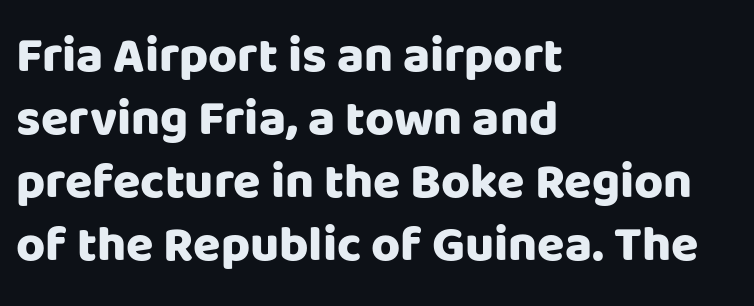
{"serif": "no", "italic": "no", "bold": "yes", "weight": "heavy", "width": "normal", "stroke_contrast": "low", "x_height": "large", "monospaced": "no", "underline": "no", "align": "left", "line_spacing": "normal", "line_spacing_ratio": 1.26, "letter_spacing": "normal", "letter_spacing_em": 0.0, "glyph_px": 50}
